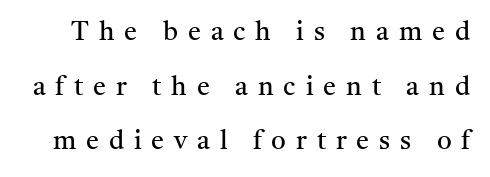
{"italic": "no", "bold": "no", "underline": "no", "line_spacing": "loose", "line_spacing_ratio": 2.1, "letter_spacing": "wide", "letter_spacing_em": 0.38, "glyph_px": 26}
